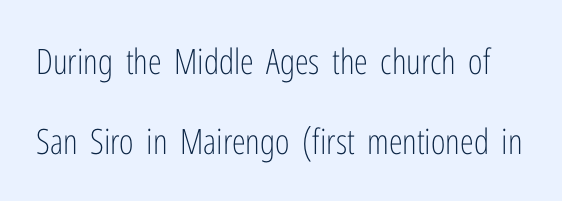
{"serif": "no", "italic": "no", "bold": "no", "weight": "light", "width": "condensed", "stroke_contrast": "low", "x_height": "medium", "monospaced": "no", "underline": "no", "line_spacing": "loose", "line_spacing_ratio": 2.28, "letter_spacing": "normal", "letter_spacing_em": 0.0, "glyph_px": 35}
